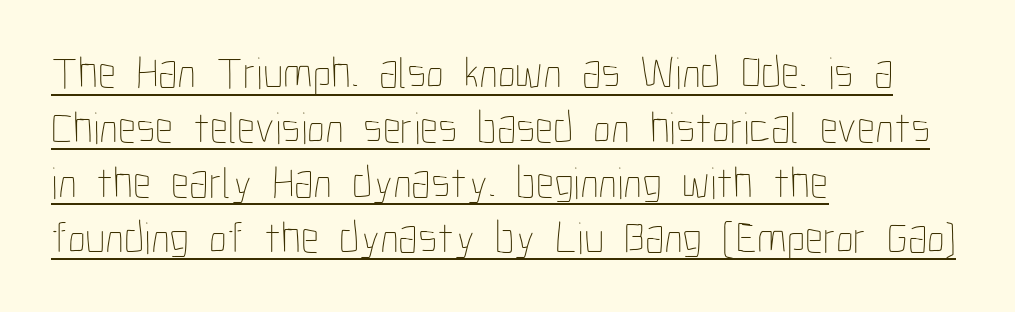
Q: Is the text bold? A: No.
Q: Is the text italic (slanted)? A: No, it is upright.
Q: Is the text underlined? A: Yes.
Q: How is the paragraph aligned? A: Left-aligned.
Q: Is the spacing between letters normal or unusually wide? A: Normal.
Q: Width (condensed, normal, or wide)? A: Condensed.
Q: Stroke contrast? A: Low.
Q: x-height? A: Medium.
Q: Monospaced? A: No.
